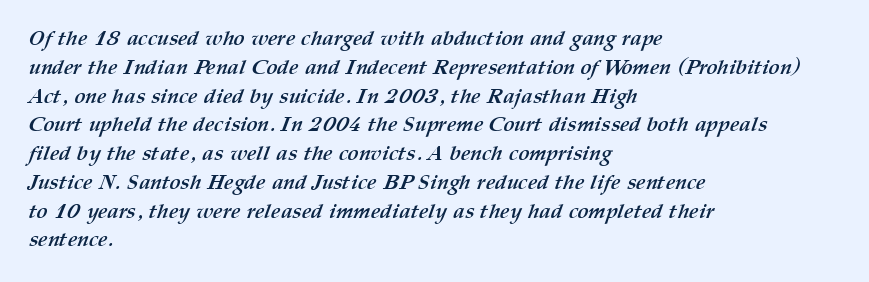
Q: Is the text bold? A: Yes.
Q: Is the text underlined? A: No.
Q: How is the paragraph aligned? A: Left-aligned.
Q: Is the spacing between letters normal or unusually wide? A: Normal.
Q: Is the spacing between lines tight, normal or loose? A: Normal.
